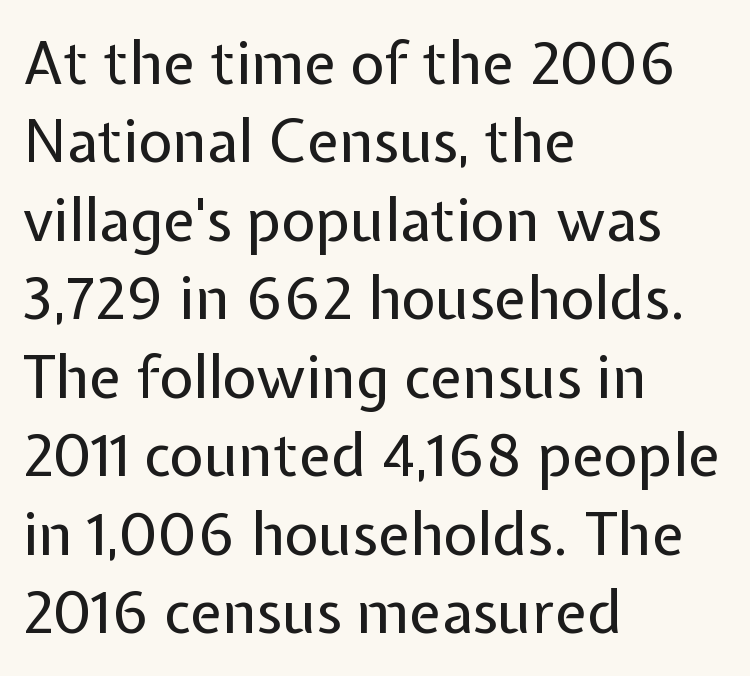
Unlike italic type, these characters show no tilt at all. Classification — sans serif. Which margin do the lines hug? The left one — the right edge is uneven. Character widths vary here, with narrow letters taking less room than wide ones.
